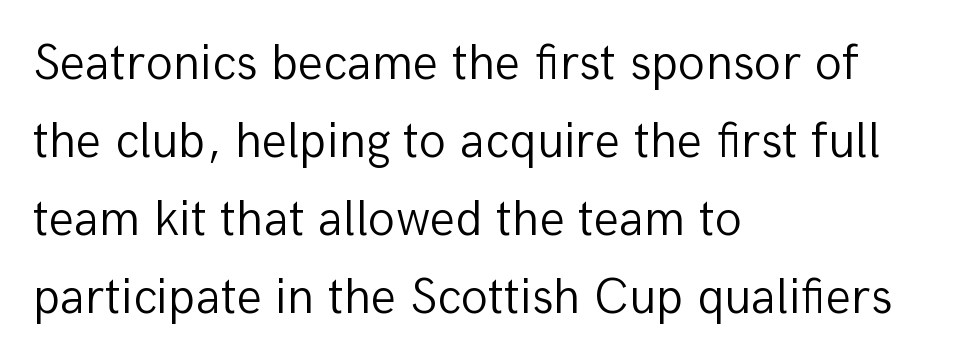
Typographically, this falls in the sans-serif category. Heft: none added — not bold. This rendering leaves character spacing at its baseline value. This sample has the flowing, uneven cadence of proportional lettering.
